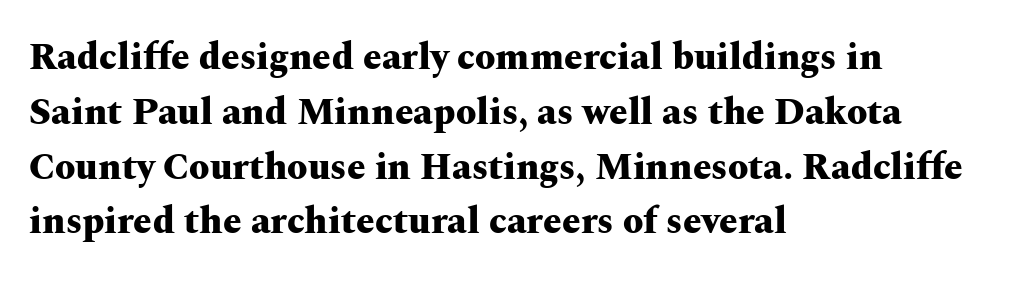
Q: Is the text bold? A: Yes.
Q: Is the text italic (slanted)? A: No, it is upright.
Q: Is the typeface a serif or a sans-serif typeface? A: Serif.
Q: Is the text underlined? A: No.
Q: How is the paragraph aligned? A: Left-aligned.
Q: Is the spacing between letters normal or unusually wide? A: Normal.
Q: Is the spacing between lines tight, normal or loose? A: Normal.
Q: Width (condensed, normal, or wide)? A: Wide.
Q: Stroke contrast? A: Medium.
Q: x-height? A: Medium.
Q: Monospaced? A: No.
